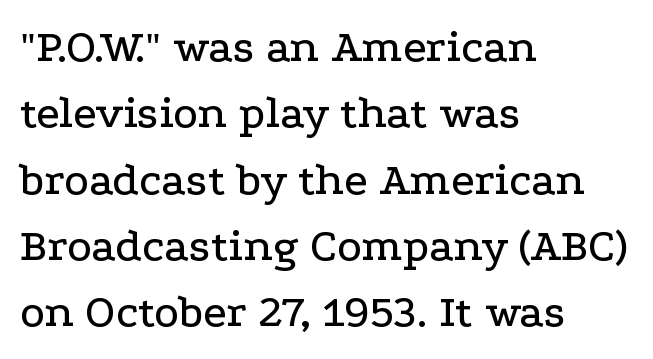
{"serif": "yes", "italic": "no", "width": "wide", "stroke_contrast": "low", "x_height": "medium", "monospaced": "no", "underline": "no", "align": "left", "line_spacing": "normal", "line_spacing_ratio": 1.41, "letter_spacing": "normal", "letter_spacing_em": 0.0, "glyph_px": 47}
